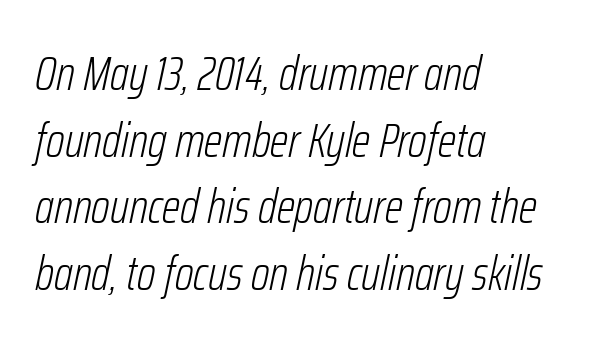
In terms of leading, this rendering sits right in the middle. Spacing verdict: proportional, widths tailored to each character. The type is set solid horizontally, with unmodified tracking. The paragraph has a hard left edge and a soft right edge. Nobody drew a line under any word here.
